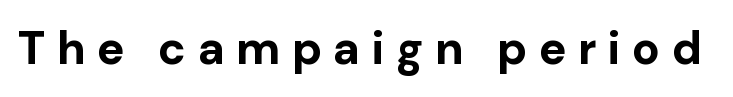
The image shows 46 px bold sans-serif type, upright; set unusually wide letter spacing (+0.25 em), not underlined; low stroke contrast and a medium x-height.
